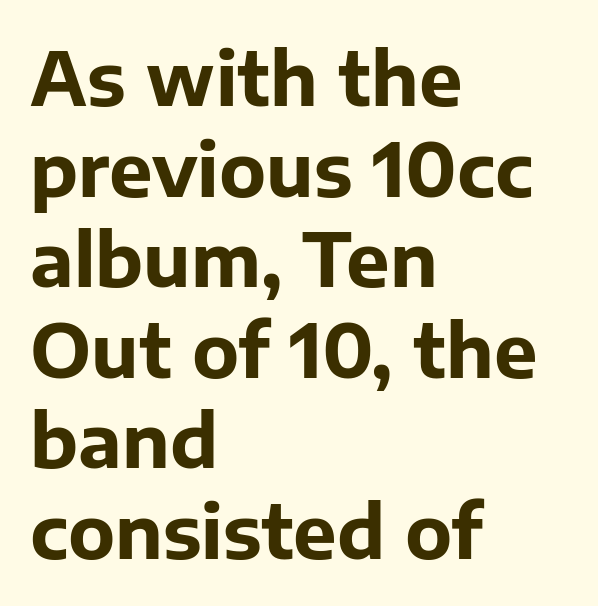
A roman cut, with each character standing at attention. This sample uses a sans-serif face. Letter spacing: default. The lines are quadded left.
